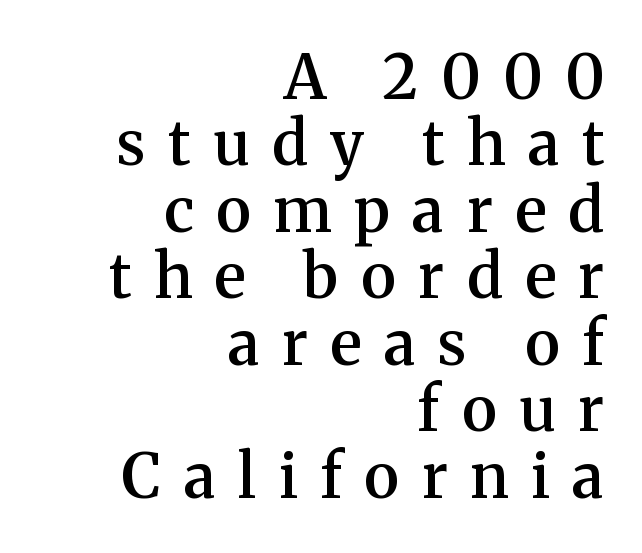
{"serif": "yes", "italic": "no", "bold": "semi", "weight": "semibold", "width": "normal", "stroke_contrast": "medium", "x_height": "medium", "monospaced": "no", "underline": "no", "align": "right", "line_spacing": "tight", "line_spacing_ratio": 1.09, "letter_spacing": "wide", "letter_spacing_em": 0.37, "glyph_px": 61}
